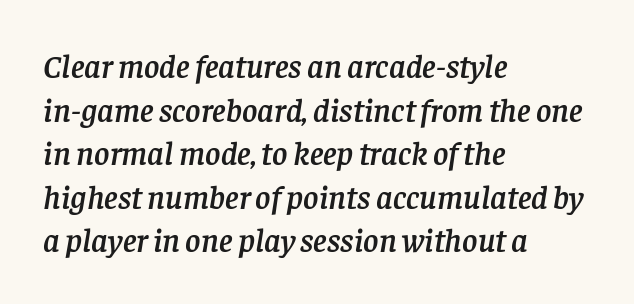
The image shows 33 px serif type, italic (leaning right); set left-aligned, normal line spacing (1.32x), normal letter spacing, not underlined; low stroke contrast and a large x-height.
